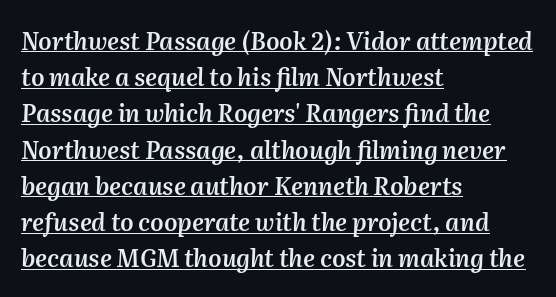
The characters look somewhat weighty, a semibold short of true bold. Nothing unusual about the tracking: characters are spaced as the font intends. Beneath each row of characters lies a ruled line. A classic flush-left, rag-right setting is used for this passage. These lines sit exactly where default settings would place them. It's the slanting kind of type.
